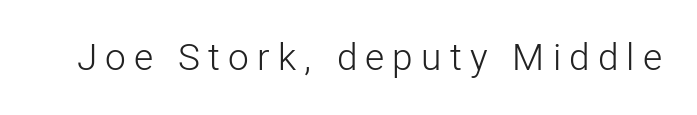
Underlining? Definitely not there. Ink coverage per letter is moderate at most. You could only call the tracking loose — the letters float apart. Varying glyph widths throughout — classic text-font behaviour. Typographically, this falls in the sans-serif category. The letters stand upright; this is a roman face.
